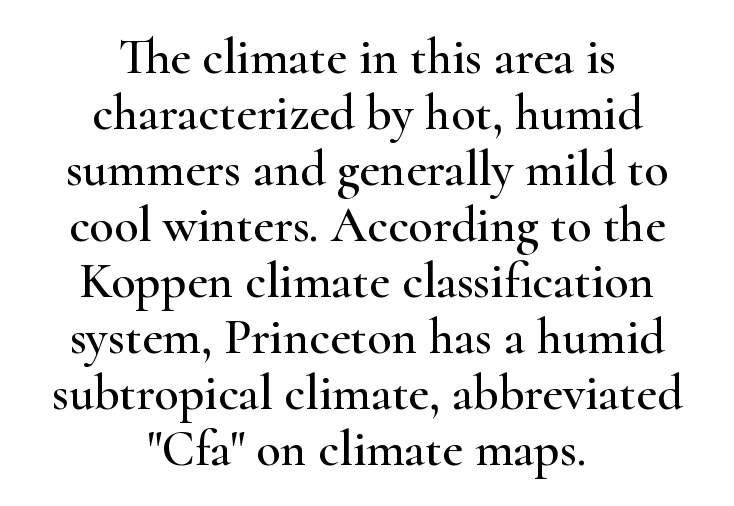
Nobody drew a line under any word here. Character widths vary here, with narrow letters taking less room than wide ones. The gaps between neighbouring characters are ordinary and unremarkable. The rendering positions every line midway between the sides. Does the lettering tilt? It doesn't — this is upright. Rows of type sit shoulder to shoulder in the vertical direction.
